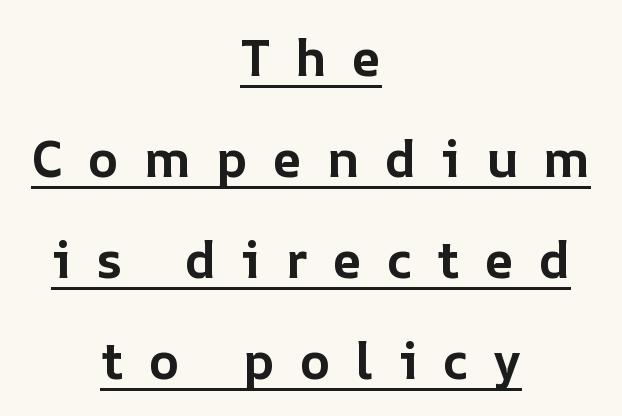
{"italic": "no", "bold": "yes", "weight": "bold", "width": "normal", "stroke_contrast": "low", "x_height": "medium", "monospaced": "no", "underline": "yes", "align": "center", "line_spacing": "loose", "line_spacing_ratio": 1.98, "letter_spacing": "wide", "letter_spacing_em": 0.49, "glyph_px": 51}
